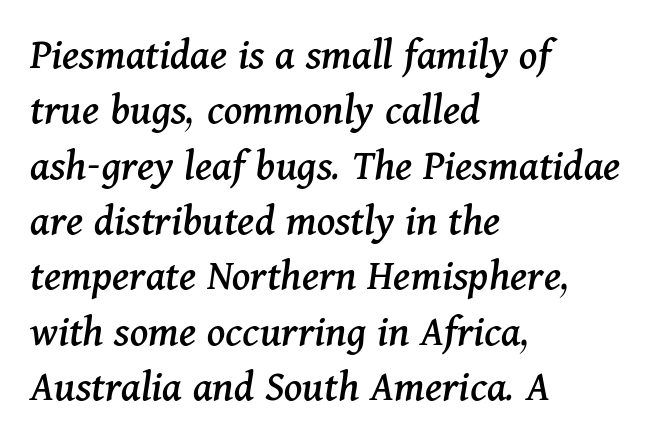
The image shows 45 px serif type, italic (leaning right); set left-aligned, line spacing 1.23x, normal letter spacing, not underlined; medium stroke contrast and a medium x-height.
